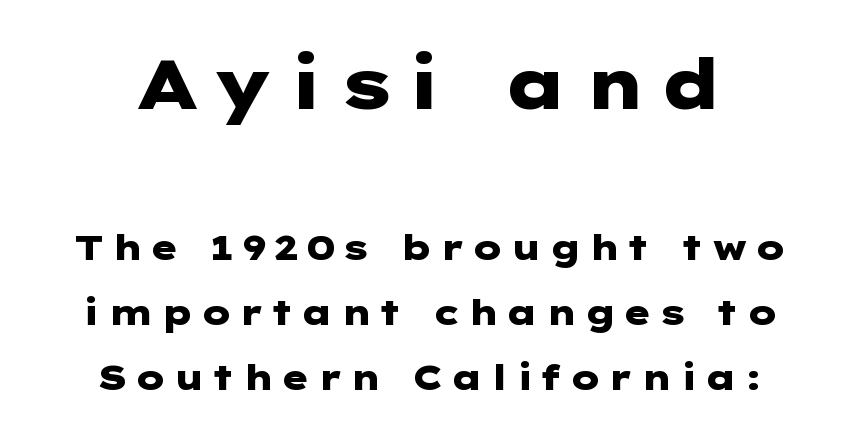
{"serif": "no", "italic": "no", "bold": "yes", "weight": "heavy", "width": "wide", "stroke_contrast": "low", "x_height": "medium", "underline": "no", "align": "center", "line_spacing_ratio": 1.86, "larger_block": "first", "size_ratio": 2.0, "glyph_px": 70}
